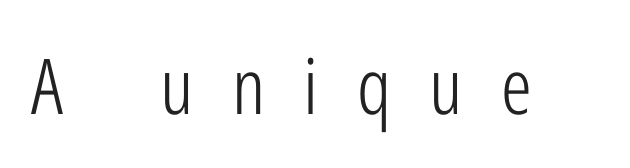
{"serif": "no", "italic": "no", "bold": "no", "weight": "light", "width": "condensed", "stroke_contrast": "low", "x_height": "medium", "monospaced": "no", "underline": "no", "letter_spacing": "wide", "letter_spacing_em": 0.5, "glyph_px": 77}
